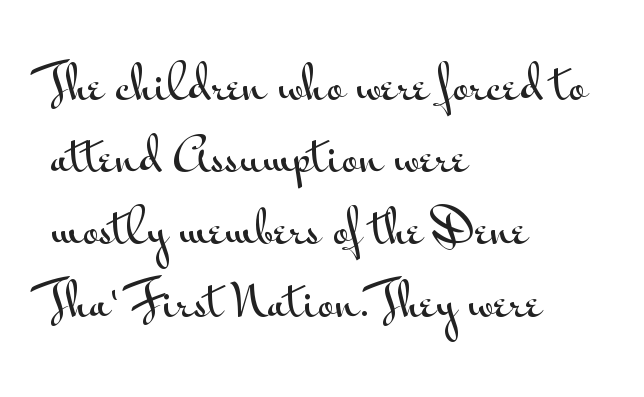
The image shows 46 px wide sans-serif type; set left-aligned, normal line spacing (1.57x), normal letter spacing, not underlined; medium stroke contrast and a small x-height.
